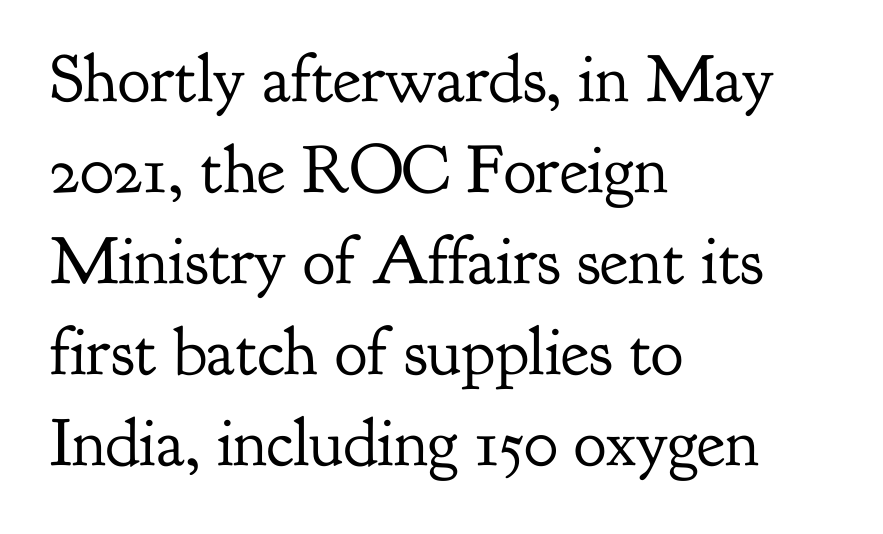
The image shows 68 px regular-weight serif type, upright; set left-aligned, normal line spacing (1.34x), normal letter spacing, not underlined; low stroke contrast and a small x-height.
